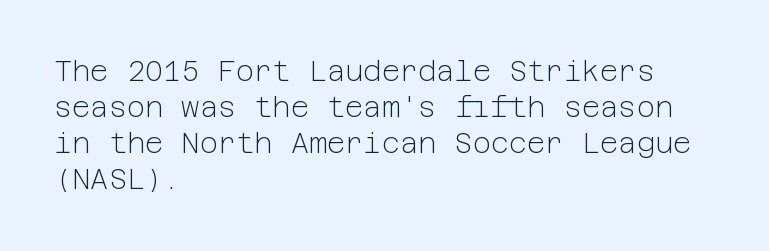
{"serif": "no", "italic": "no", "bold": "no", "weight": "light", "width": "normal", "stroke_contrast": "low", "x_height": "medium", "underline": "no", "align": "left", "line_spacing": "normal", "line_spacing_ratio": 1.29, "letter_spacing": "normal", "letter_spacing_em": 0.0, "glyph_px": 28}
